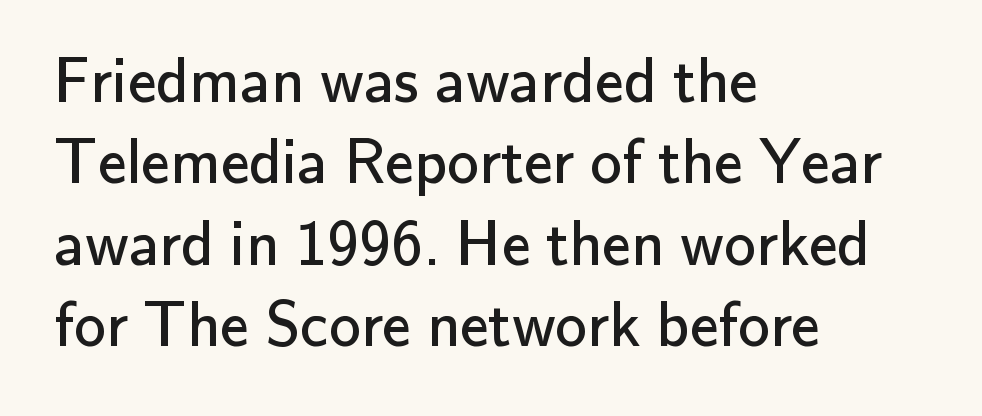
The image shows 64 px regular-weight sans-serif type, upright; set left-aligned, normal line spacing (1.27x), normal letter spacing, not underlined; low stroke contrast and a small x-height.
